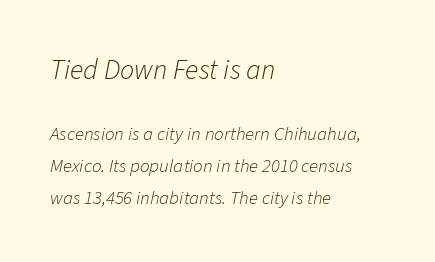
The image shows 28 px light type, italic (leaning right); set left-aligned, normal line spacing (1.69x), normal letter spacing, not underlined; the first (top) block is 1.47x larger; low stroke contrast and a medium x-height.
